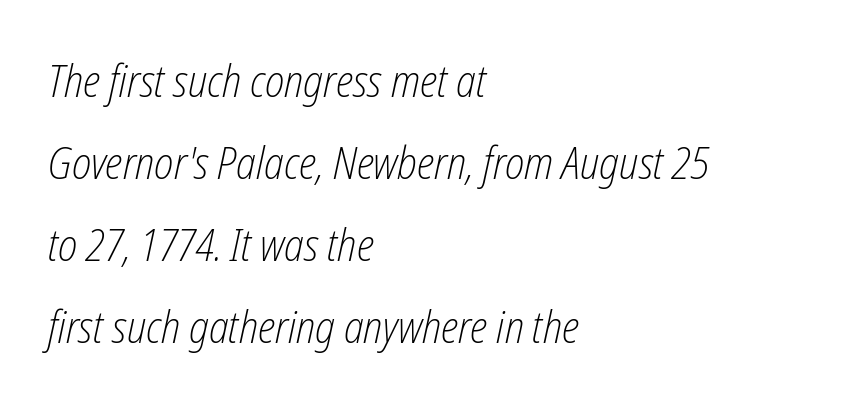
Q: Is the text bold? A: No.
Q: Is the text italic (slanted)? A: Yes, it leans right by about 12 degrees.
Q: Is the text underlined? A: No.
Q: How is the paragraph aligned? A: Left-aligned.
Q: Is the spacing between letters normal or unusually wide? A: Normal.
Q: Width (condensed, normal, or wide)? A: Condensed.
Q: Stroke contrast? A: Low.
Q: x-height? A: Medium.
Q: Monospaced? A: No.
